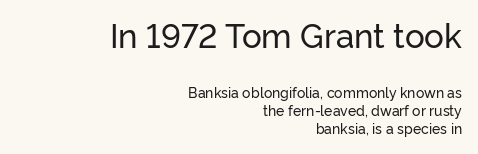
Q: Is the text italic (slanted)? A: No, it is upright.
Q: Is the typeface a serif or a sans-serif typeface? A: Sans-serif.
Q: Is the text underlined? A: No.
Q: How is the paragraph aligned? A: Right-aligned.
Q: Is the spacing between letters normal or unusually wide? A: Normal.
Q: Is the spacing between lines tight, normal or loose? A: Normal.
Q: Which block of text is set in a larger size, the first (top) or the second (bottom)? A: The first (top) one.
Q: Width (condensed, normal, or wide)? A: Normal.
Q: Stroke contrast? A: Low.
Q: x-height? A: Medium.
Q: Monospaced? A: No.
